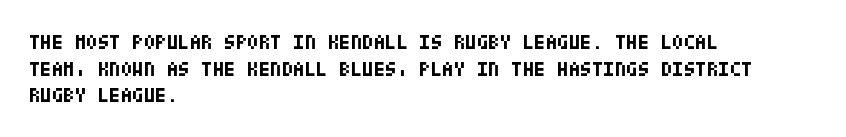
The image shows 21 px bold type, upright; set left-aligned, normal line spacing (1.27x), normal letter spacing, not underlined.
